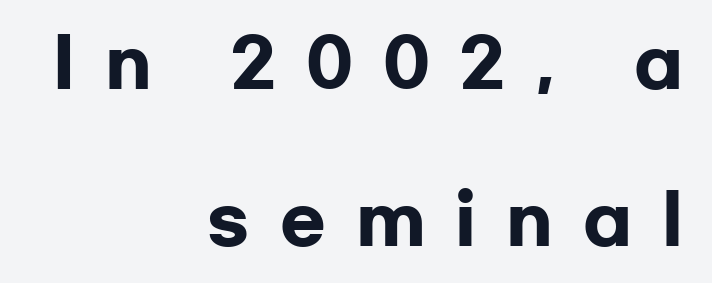
Q: Is the text bold? A: Yes.
Q: Is the text italic (slanted)? A: No, it is upright.
Q: Is the typeface a serif or a sans-serif typeface? A: Sans-serif.
Q: Is the text underlined? A: No.
Q: How is the paragraph aligned? A: Right-aligned.
Q: Is the spacing between letters normal or unusually wide? A: Unusually wide.
Q: Is the spacing between lines tight, normal or loose? A: Loose.
Q: Width (condensed, normal, or wide)? A: Wide.
Q: Stroke contrast? A: Low.
Q: x-height? A: Medium.
Q: Monospaced? A: No.
